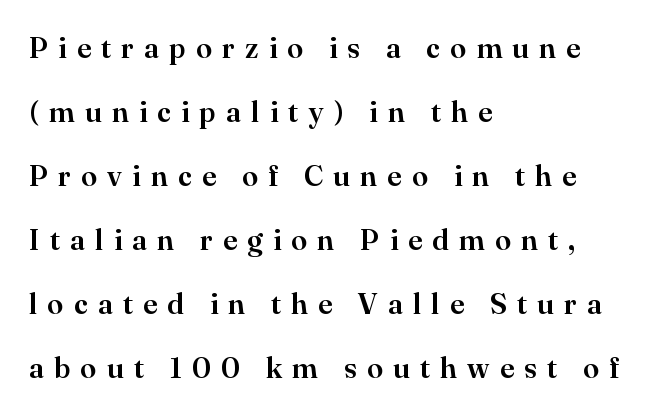
{"serif": "yes", "italic": "no", "width": "normal", "stroke_contrast": "high", "x_height": "small", "monospaced": "no", "underline": "no", "align": "left", "line_spacing": "loose", "line_spacing_ratio": 2.21, "letter_spacing": "wide", "letter_spacing_em": 0.35, "glyph_px": 29}
